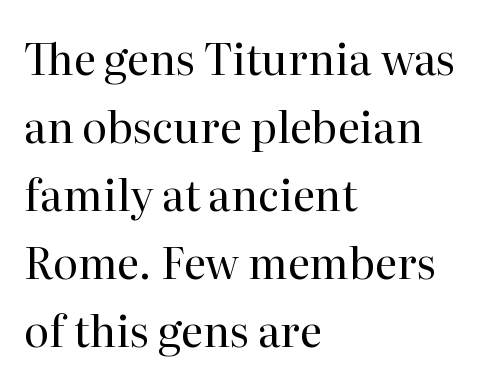
{"serif": "yes", "italic": "no", "bold": "no", "weight": "regular", "width": "normal", "stroke_contrast": "high", "x_height": "medium", "monospaced": "no", "underline": "no", "align": "left", "line_spacing": "normal", "line_spacing_ratio": 1.58, "letter_spacing": "normal", "letter_spacing_em": 0.0, "glyph_px": 43}
